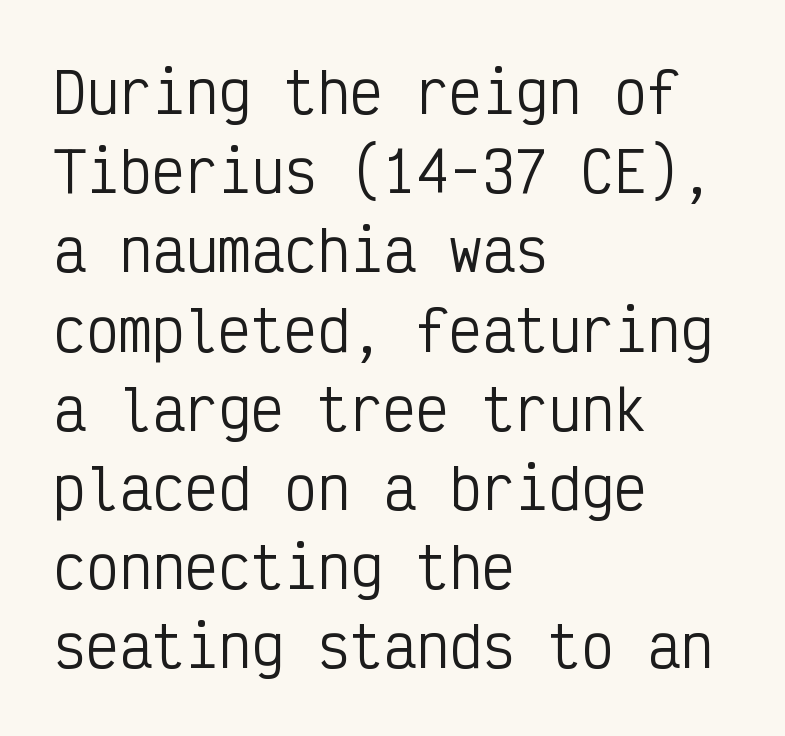
{"serif": "no", "italic": "no", "bold": "no", "weight": "regular", "width": "condensed", "stroke_contrast": "low", "x_height": "medium", "monospaced": "yes", "underline": "no", "align": "left", "line_spacing": "normal", "line_spacing_ratio": 1.44, "letter_spacing": "normal", "letter_spacing_em": 0.0, "glyph_px": 55}
